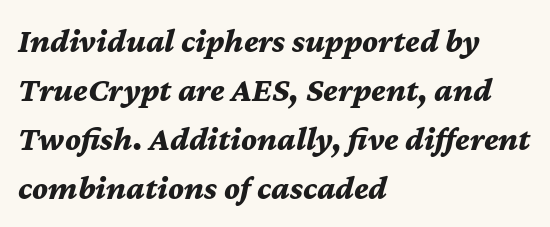
Q: Is the text bold? A: Yes.
Q: Is the text italic (slanted)? A: Yes, it leans right by about 12 degrees.
Q: Is the text underlined? A: No.
Q: How is the paragraph aligned? A: Left-aligned.
Q: Is the spacing between letters normal or unusually wide? A: Normal.
Q: Is the spacing between lines tight, normal or loose? A: Normal.
Q: Width (condensed, normal, or wide)? A: Normal.
Q: Stroke contrast? A: Medium.
Q: x-height? A: Medium.
Q: Monospaced? A: No.
